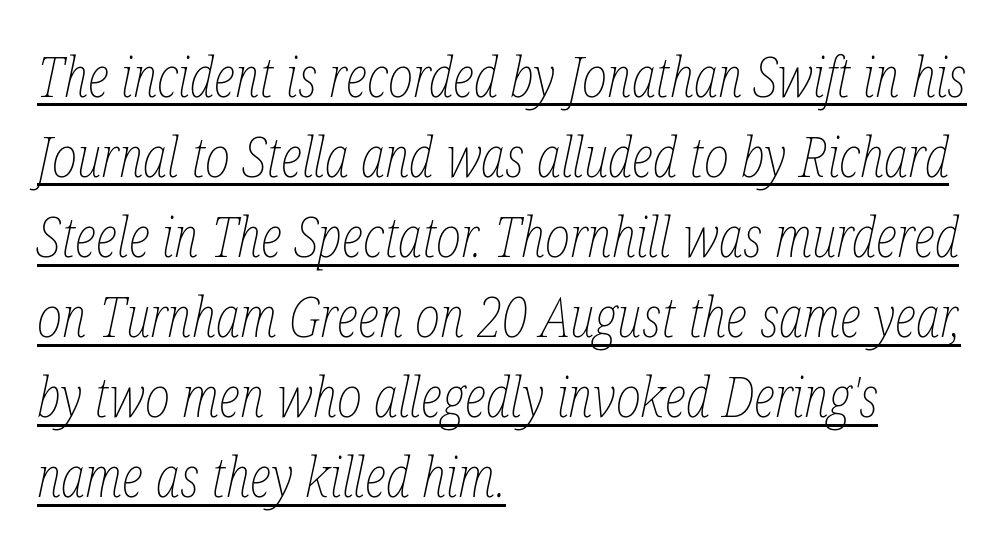
The leading is moderate, giving the passage an even texture. These lines are rendered in a variable-pitch font. The font is comparable to plain body text, perhaps lighter. The compositor pushed each line to the left boundary.
